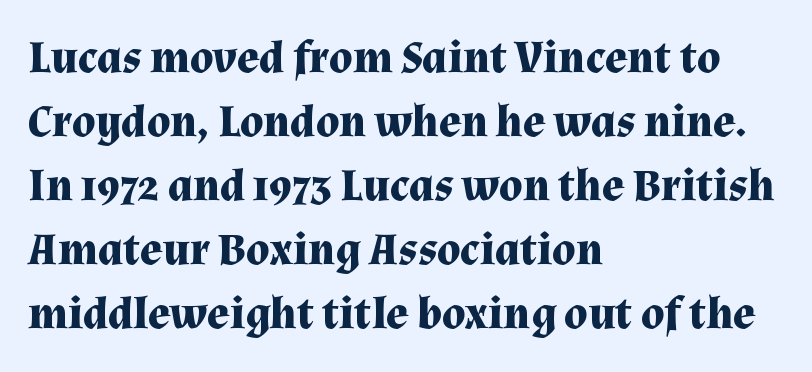
Q: Is the text bold? A: Yes.
Q: Is the text italic (slanted)? A: No, it is upright.
Q: Is the typeface a serif or a sans-serif typeface? A: Serif.
Q: Is the text underlined? A: No.
Q: How is the paragraph aligned? A: Left-aligned.
Q: Is the spacing between letters normal or unusually wide? A: Normal.
Q: Is the spacing between lines tight, normal or loose? A: Normal.
Q: Width (condensed, normal, or wide)? A: Normal.
Q: Stroke contrast? A: Medium.
Q: x-height? A: Medium.
Q: Monospaced? A: No.
